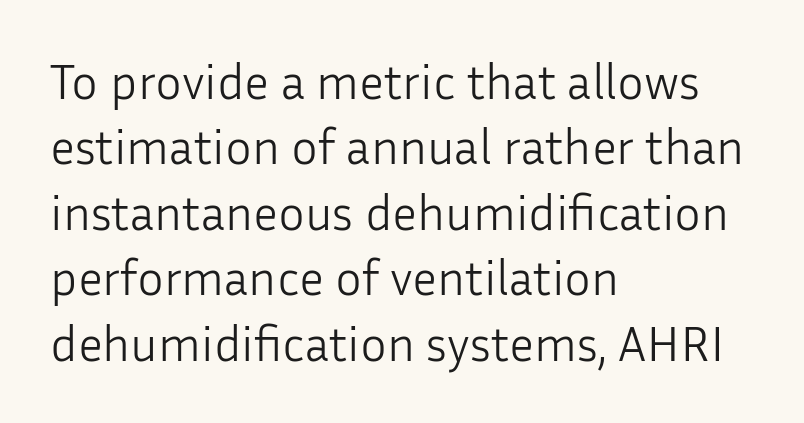
Weight: not bold — regular or lighter. One glance says typical: line gaps are just what's usual. The rendering shows plain stroke endings on the letterforms — a sans-serif design. The face used here is proportionally spaced, like ordinary book or web type.
